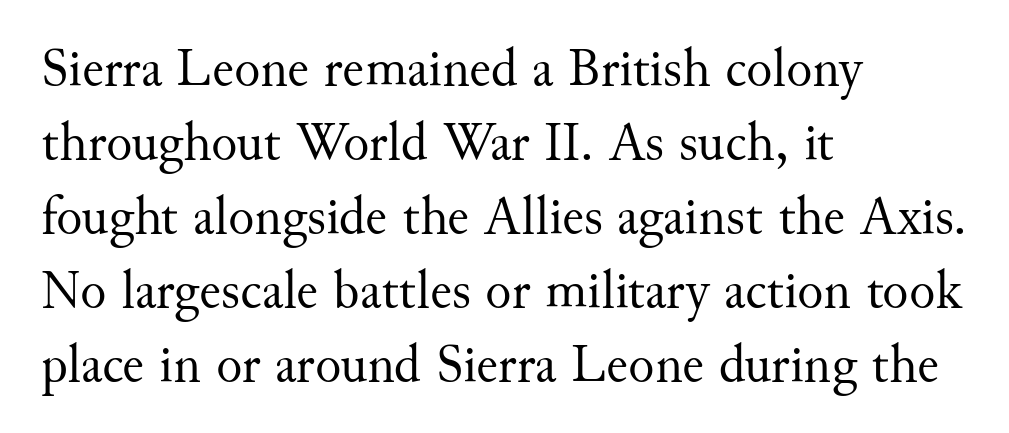
Q: Is the text bold? A: No.
Q: Is the text italic (slanted)? A: No, it is upright.
Q: Is the typeface a serif or a sans-serif typeface? A: Serif.
Q: Is the text underlined? A: No.
Q: How is the paragraph aligned? A: Left-aligned.
Q: Is the spacing between letters normal or unusually wide? A: Normal.
Q: Is the spacing between lines tight, normal or loose? A: Normal.
Q: Width (condensed, normal, or wide)? A: Normal.
Q: Stroke contrast? A: Medium.
Q: x-height? A: Small.
Q: Monospaced? A: No.
